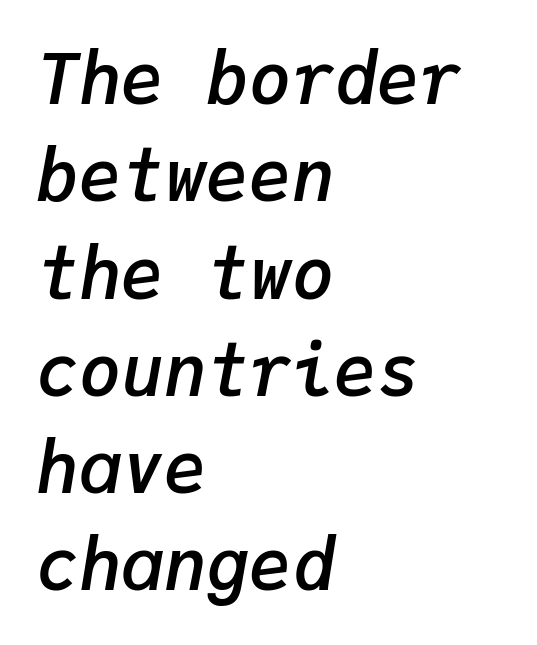
Q: Is the text bold? A: Semi-bold.
Q: Is the text italic (slanted)? A: Yes, it leans right by about 9 degrees.
Q: Is the text underlined? A: No.
Q: How is the paragraph aligned? A: Left-aligned.
Q: Is the spacing between letters normal or unusually wide? A: Normal.
Q: Is the spacing between lines tight, normal or loose? A: Normal.
Q: Width (condensed, normal, or wide)? A: Normal.
Q: Stroke contrast? A: Low.
Q: x-height? A: Medium.
Q: Monospaced? A: Yes.
